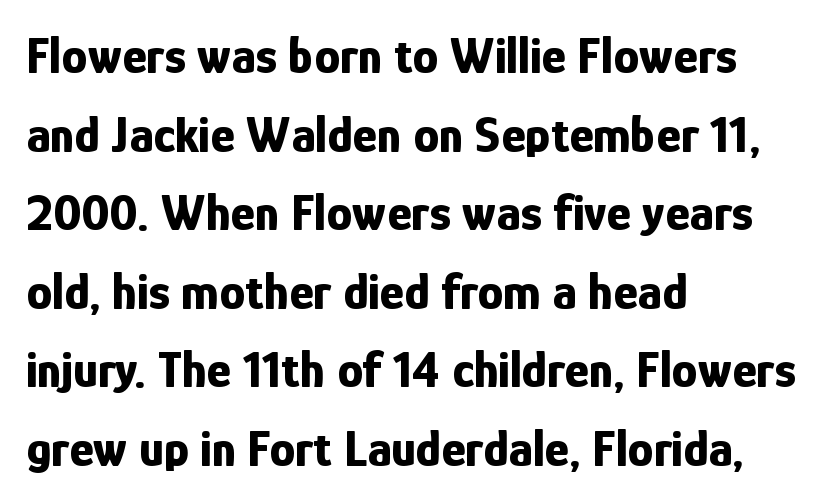
The image shows 52 px bold, condensed sans-serif type, upright; set left-aligned, normal line spacing (1.51x), normal letter spacing, not underlined; low stroke contrast and a medium x-height.
